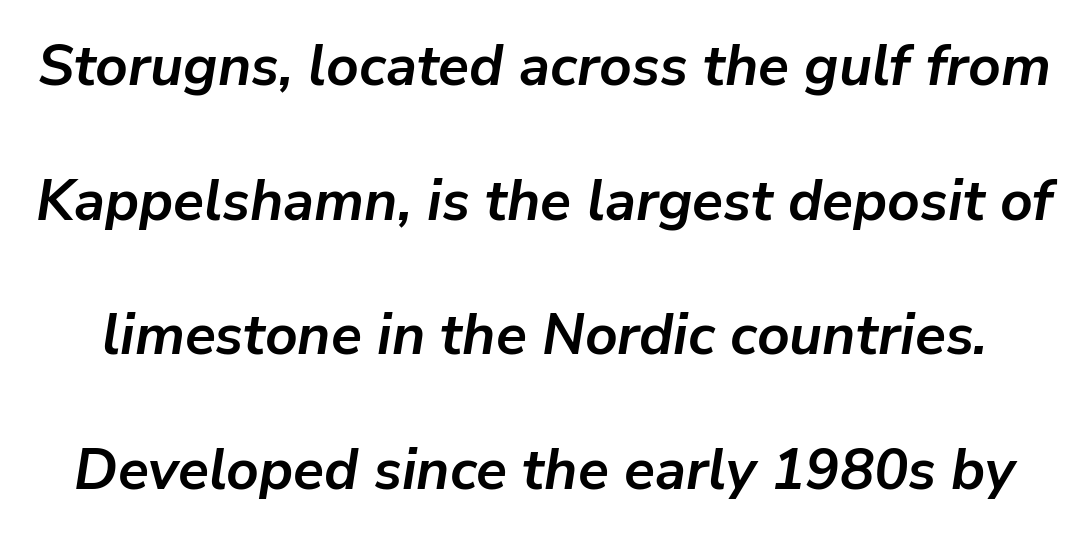
{"italic": "yes", "lean": "right", "slant_degrees": 9, "bold": "yes", "weight": "semibold", "width": "normal", "stroke_contrast": "low", "x_height": "medium", "monospaced": "no", "underline": "no", "line_spacing": "loose", "line_spacing_ratio": 2.36, "letter_spacing": "normal", "letter_spacing_em": 0.0, "glyph_px": 57}
